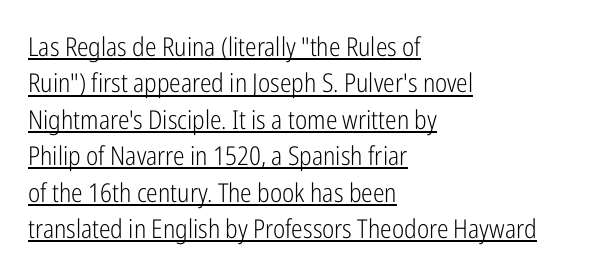
Where is the straight margin? On the left. Rows of type keep a routine distance in the vertical direction. Counters stay open thanks to moderate or lighter strokes. This sample uses an upright cut, with every glyph sitting square on the baseline.
